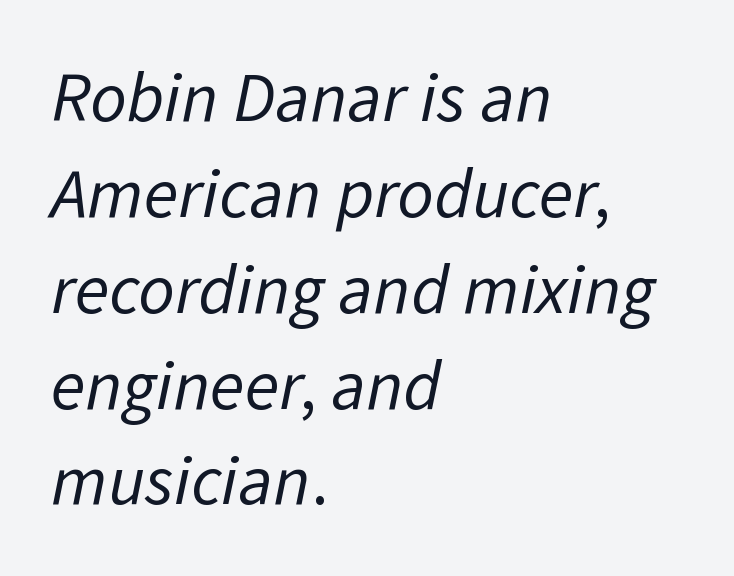
Q: Is the text bold? A: No.
Q: Is the typeface a serif or a sans-serif typeface? A: Sans-serif.
Q: Is the text underlined? A: No.
Q: How is the paragraph aligned? A: Left-aligned.
Q: Is the spacing between letters normal or unusually wide? A: Normal.
Q: Is the spacing between lines tight, normal or loose? A: Normal.
Q: Width (condensed, normal, or wide)? A: Normal.
Q: Stroke contrast? A: Low.
Q: x-height? A: Medium.
Q: Monospaced? A: No.
